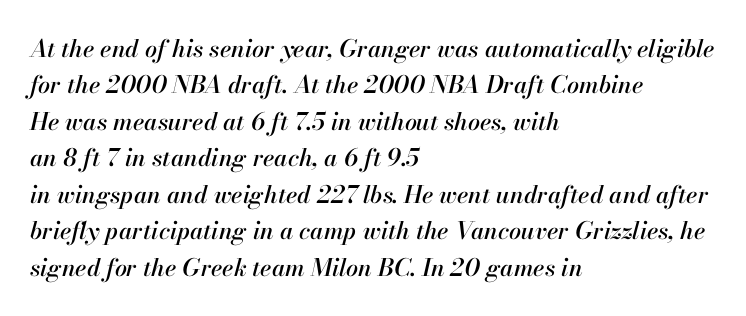
{"italic": "yes", "lean": "right", "slant_degrees": 13, "underline": "no", "align": "left", "line_spacing": "normal", "line_spacing_ratio": 1.52, "letter_spacing": "normal", "letter_spacing_em": 0.0, "glyph_px": 24}
